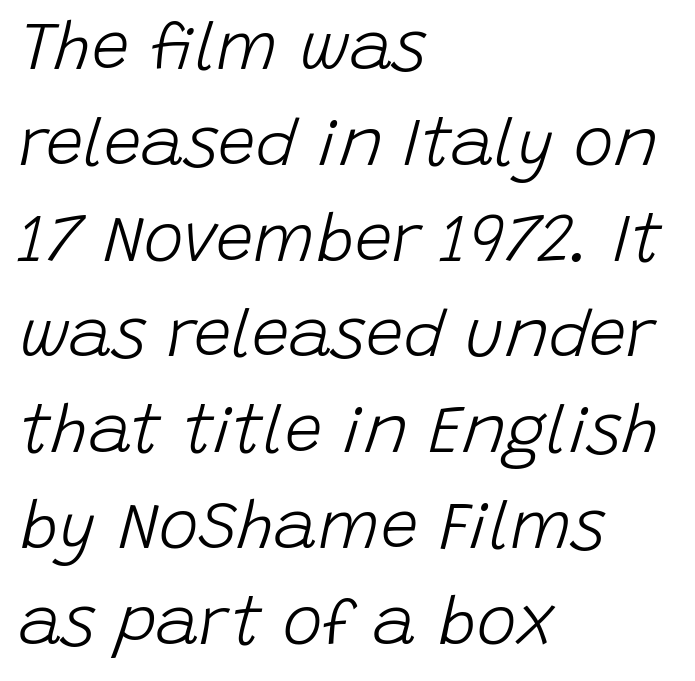
Teacher's note: observe the even left margin — that is flush-left alignment. This sample uses plain, unmodified letter spacing. The letters advance in unequal steps, a hallmark of proportional type. What's the leading like? Ordinary, nothing unusual. The font is comparable to plain body text, perhaps lighter. The text carries the slant typical of an italic or oblique font.
